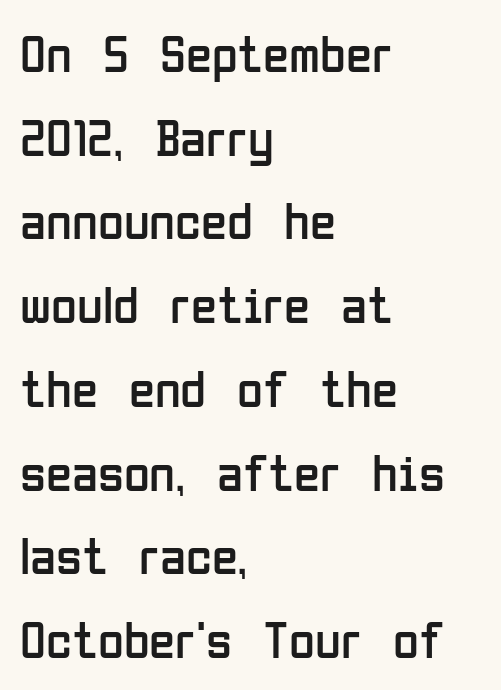
The lettering holds an erect, upright posture throughout. The string is rendered with underlining switched off. Whoever set this chose a conventional vertical rhythm. Note the varied advance widths — an 'i' is clearly narrower than an 'm'. Font category for this specimen: sans-serif. Counters stay open thanks to moderate or lighter strokes.
